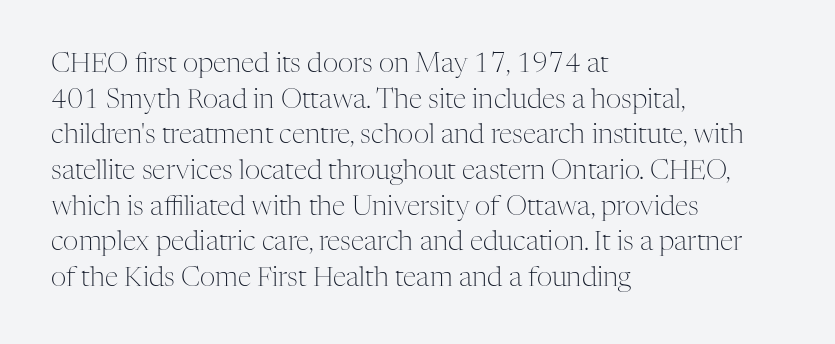
Notice how descenders clear the ascenders below comfortably — that's standard leading. Rule under the text: the space is simply empty. This rendering uses left alignment, leaving the right contour irregular. The type sits square on the baseline with zero lean. The font sits on the lighter half of the weight spectrum, regular included. The gaps between neighbouring characters are ordinary and unremarkable.
